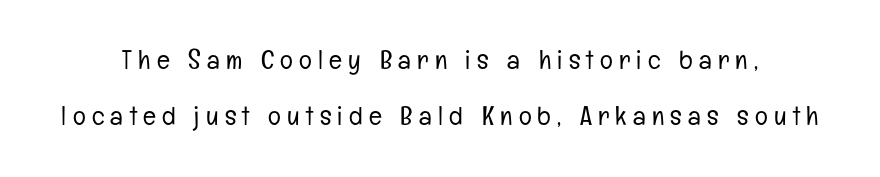
The image shows 27 px text type, upright; set loose line spacing (2.06x), unusually wide letter spacing (+0.23 em), not underlined.
